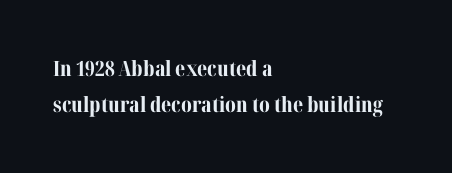
{"italic": "no", "bold": "yes", "underline": "no", "align": "left", "line_spacing_ratio": 1.72, "letter_spacing": "normal", "letter_spacing_em": 0.0, "glyph_px": 21}
